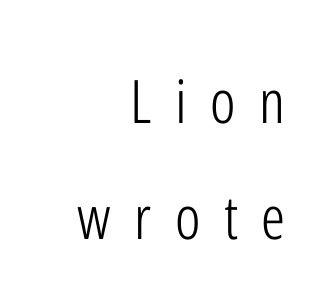
Q: Is the text bold? A: No.
Q: Is the text italic (slanted)? A: No, it is upright.
Q: Is the typeface a serif or a sans-serif typeface? A: Sans-serif.
Q: Is the text underlined? A: No.
Q: How is the paragraph aligned? A: Right-aligned.
Q: Is the spacing between letters normal or unusually wide? A: Unusually wide.
Q: Is the spacing between lines tight, normal or loose? A: Loose.
Q: Width (condensed, normal, or wide)? A: Condensed.
Q: Stroke contrast? A: Low.
Q: x-height? A: Medium.
Q: Monospaced? A: No.
